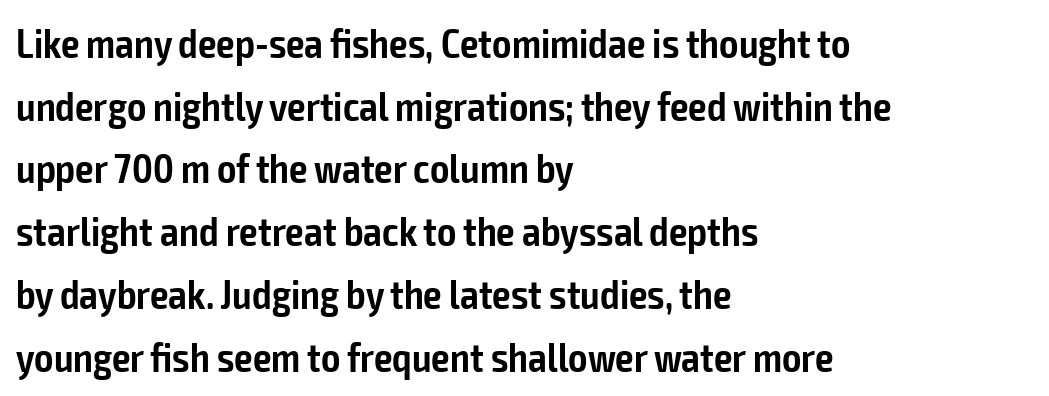
These lines are rendered in a variable-pitch font. Descenders are the only things crossing below the line. This sample keeps an unexceptional amount of space between lines. Alignment: flush left. The line texture is even and compact thanks to regular tracking. On the weight axis this lands at semibold, roughly 600.
